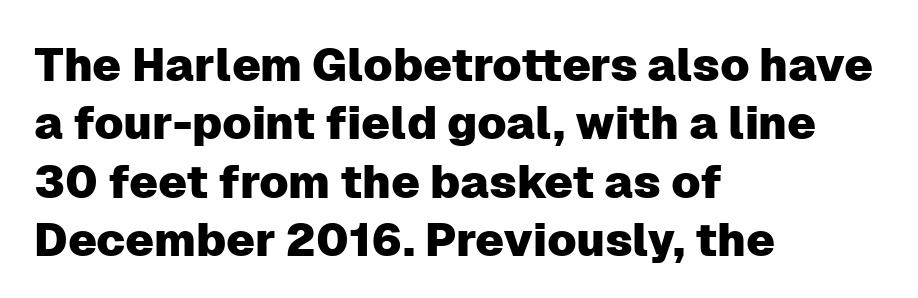
Notice how the stems are strictly vertical — no italics here. Regarding leading, the lines here are spaced in the standard way. Does the type have serifs? No, each stem ends abruptly. Only glyphs here, with clear space below each row. Is the letter spacing exaggerated? No — it looks like the ordinary default. Caption: multi-line text, flush left, ragged right.
